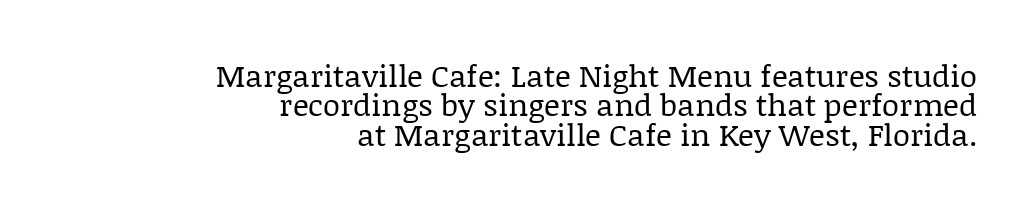
The image shows 31 px regular-weight serif type, upright; set right-aligned, tight line spacing (0.95x), normal letter spacing, not underlined; low stroke contrast and a large x-height.
